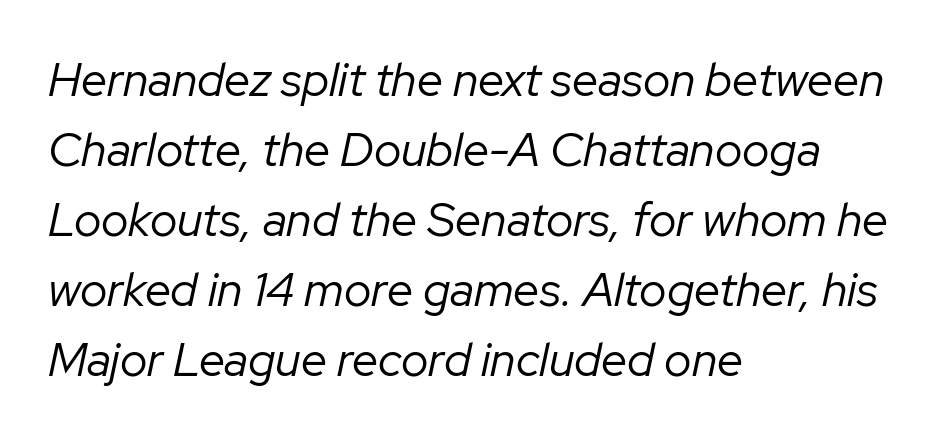
The image shows 47 px regular-weight type, italic (leaning right); set left-aligned, normal line spacing (1.49x), normal letter spacing, not underlined; low stroke contrast and a medium x-height.
